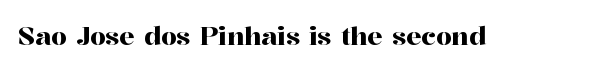
Q: Is the text italic (slanted)? A: No, it is upright.
Q: Is the text underlined? A: No.
Q: Is the spacing between letters normal or unusually wide? A: Normal.
